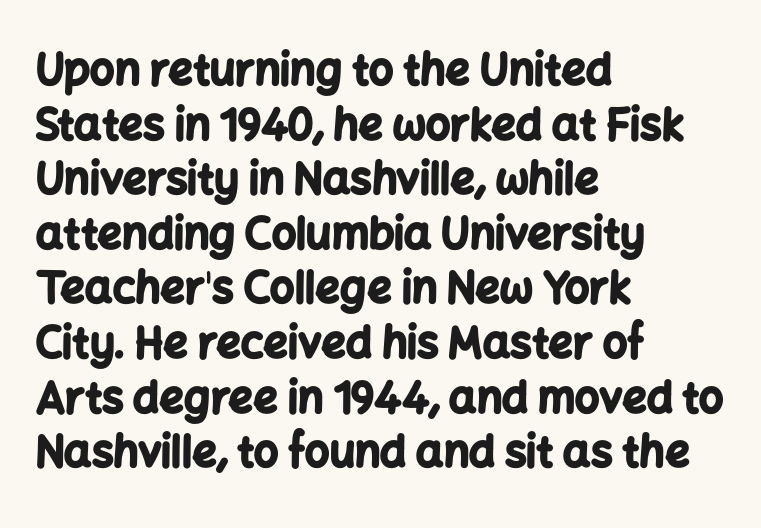
Look at the bottom of the vertical strokes: they stop flat, with no serifs. Alignment: flush left. Horizontal bands of white between lines are of average thickness. Think of a printed novel: that variable character pitch is what you see here.
